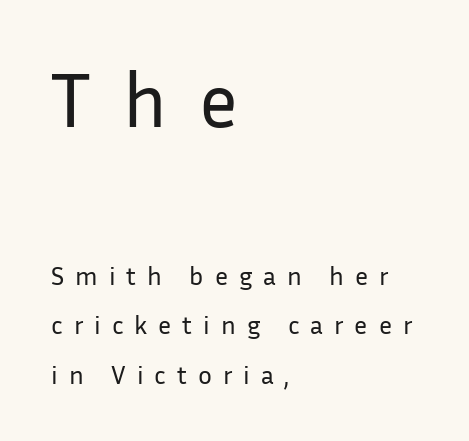
Q: Is the text bold? A: No.
Q: Is the text italic (slanted)? A: No, it is upright.
Q: Is the typeface a serif or a sans-serif typeface? A: Sans-serif.
Q: Is the text underlined? A: No.
Q: How is the paragraph aligned? A: Left-aligned.
Q: Is the spacing between letters normal or unusually wide? A: Unusually wide.
Q: Is the spacing between lines tight, normal or loose? A: Loose.
Q: Which block of text is set in a larger size, the first (top) or the second (bottom)? A: The first (top) one.
Q: Width (condensed, normal, or wide)? A: Normal.
Q: Stroke contrast? A: Low.
Q: x-height? A: Medium.
Q: Monospaced? A: No.
